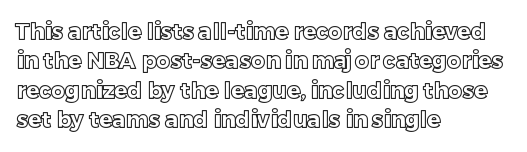
The image shows 22 px text type, upright; set left-aligned, normal line spacing (1.34x), normal letter spacing, not underlined.
